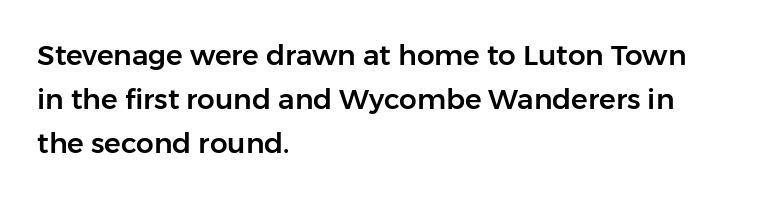
The image shows 28 px sans-serif type, upright; set left-aligned, normal line spacing (1.57x), normal letter spacing, not underlined; low stroke contrast and a medium x-height.
